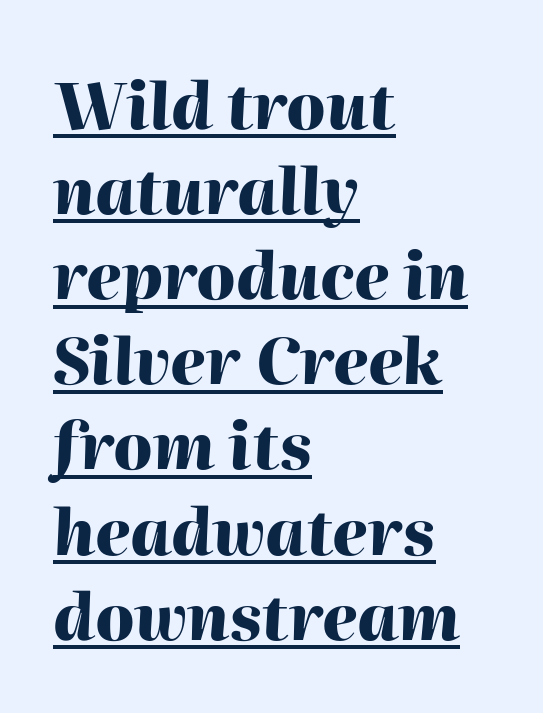
Q: Is the text bold? A: Yes.
Q: Is the text italic (slanted)? A: Yes, it leans right by about 2 degrees.
Q: Is the text underlined? A: Yes.
Q: How is the paragraph aligned? A: Left-aligned.
Q: Is the spacing between letters normal or unusually wide? A: Normal.
Q: Is the spacing between lines tight, normal or loose? A: Normal.
Q: Width (condensed, normal, or wide)? A: Normal.
Q: Stroke contrast? A: High.
Q: x-height? A: Medium.
Q: Monospaced? A: No.
